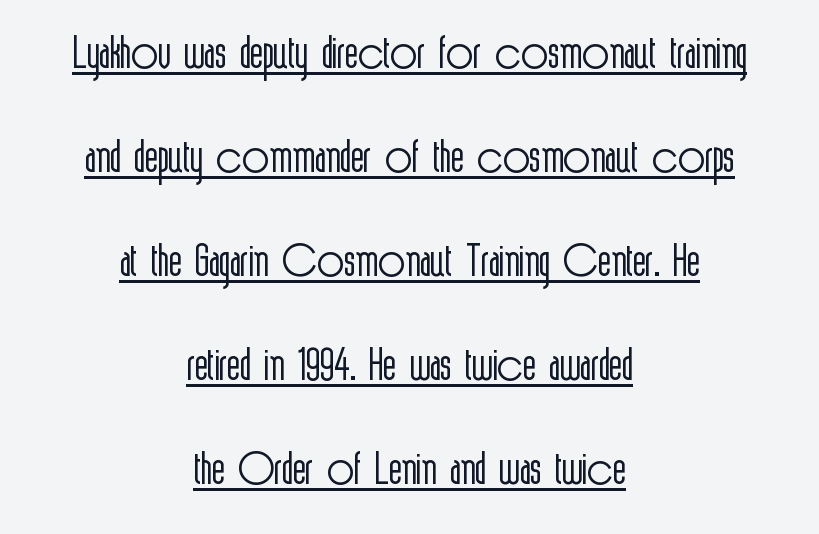
{"serif": "no", "italic": "no", "bold": "no", "weight": "light", "width": "condensed", "x_height": "medium", "monospaced": "no", "underline": "yes", "align": "center", "line_spacing": "normal", "line_spacing_ratio": 1.53, "letter_spacing": "normal", "letter_spacing_em": 0.0, "glyph_px": 68}
